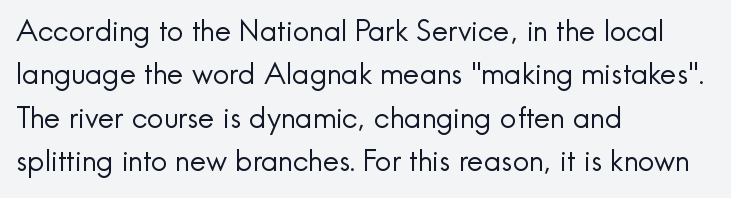
Q: Is the text bold? A: No.
Q: Is the text italic (slanted)? A: No, it is upright.
Q: Is the typeface a serif or a sans-serif typeface? A: Sans-serif.
Q: Is the text underlined? A: No.
Q: How is the paragraph aligned? A: Left-aligned.
Q: Is the spacing between letters normal or unusually wide? A: Normal.
Q: Is the spacing between lines tight, normal or loose? A: Normal.
Q: Width (condensed, normal, or wide)? A: Normal.
Q: x-height? A: Small.
Q: Monospaced? A: No.
